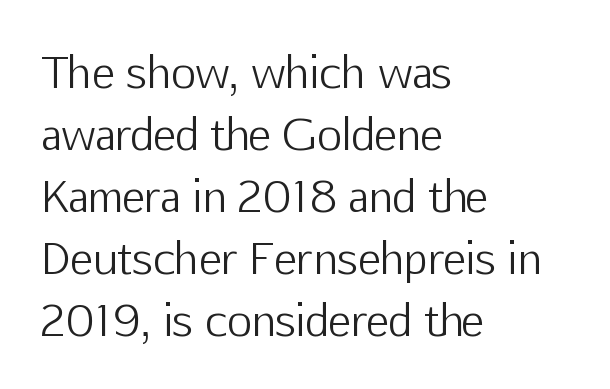
This sample uses plain, unmodified letter spacing. The typesetting does not lean heavy: it is not bold. The glyphs in this specimen are sans serif. The face used here is proportionally spaced, like ordinary book or web type. Descenders are the only things crossing below the line. Vertically, the passage feels balanced, rows spaced as you'd expect.
